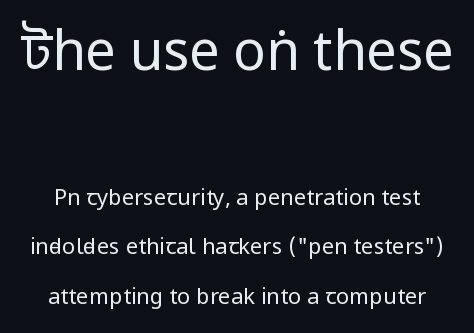
Q: Is the text bold? A: No.
Q: Is the text italic (slanted)? A: No, it is upright.
Q: Is the typeface a serif or a sans-serif typeface? A: Sans-serif.
Q: Is the text underlined? A: No.
Q: Is the spacing between letters normal or unusually wide? A: Normal.
Q: Is the spacing between lines tight, normal or loose? A: Loose.
Q: Which block of text is set in a larger size, the first (top) or the second (bottom)? A: The first (top) one.
Q: Width (condensed, normal, or wide)? A: Condensed.
Q: Stroke contrast? A: Low.
Q: x-height? A: Large.
Q: Monospaced? A: No.
